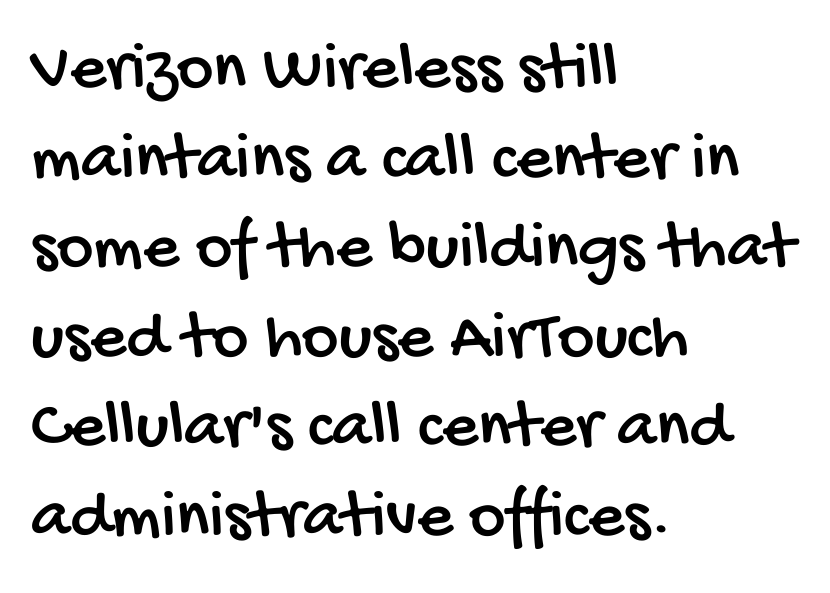
The characters display no serif detailing; their extremities are plain. Notice how descenders clear the ascenders below comfortably — that's standard leading. Tracking here is standard; glyphs follow each other at the usual distance. Honestly, there is no underline to notice here at all. You could not count columns in this text — the font is proportionally spaced. Does the copy run flush right? No — it runs flush left.
